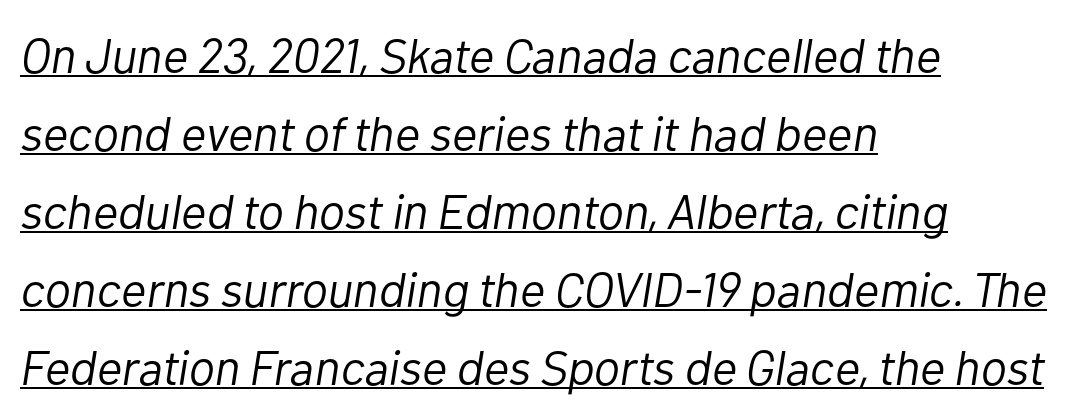
Q: Is the text bold? A: No.
Q: Is the text italic (slanted)? A: Yes, it leans right by about 10 degrees.
Q: Is the text underlined? A: Yes.
Q: How is the paragraph aligned? A: Left-aligned.
Q: Is the spacing between letters normal or unusually wide? A: Normal.
Q: Is the spacing between lines tight, normal or loose? A: Normal.
Q: Width (condensed, normal, or wide)? A: Normal.
Q: Stroke contrast? A: Low.
Q: x-height? A: Medium.
Q: Monospaced? A: No.
